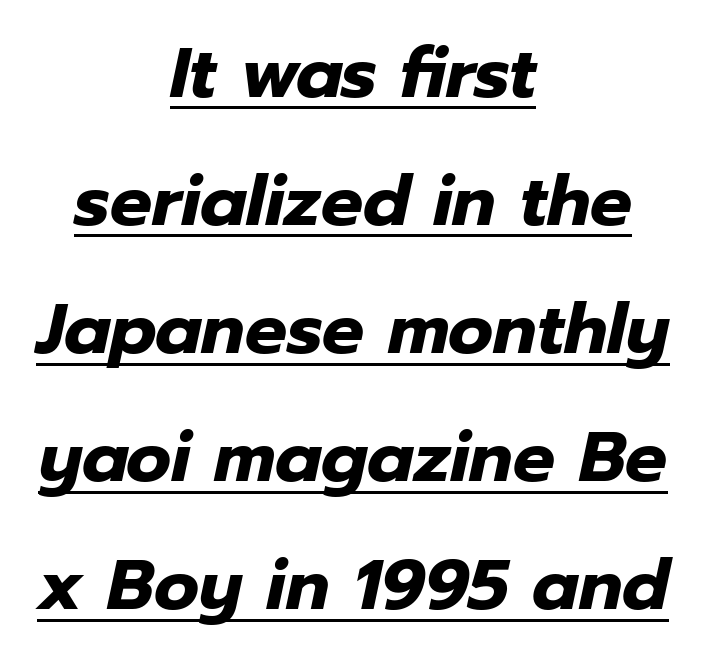
Q: Is the text bold? A: Yes.
Q: Is the text italic (slanted)? A: Yes, it leans right by about 12 degrees.
Q: Is the text underlined? A: Yes.
Q: How is the paragraph aligned? A: Centered.
Q: Is the spacing between letters normal or unusually wide? A: Normal.
Q: Width (condensed, normal, or wide)? A: Normal.
Q: Stroke contrast? A: Low.
Q: x-height? A: Medium.
Q: Monospaced? A: No.
